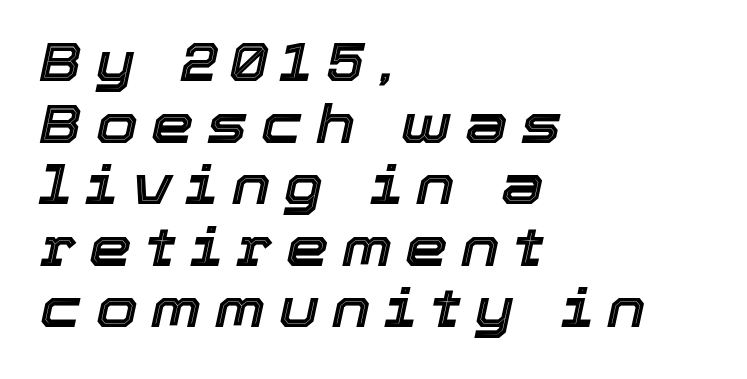
The image shows 54 px text type, italic (leaning right); set left-aligned, tight line spacing (1.14x), unusually wide letter spacing (+0.25 em), not underlined; a medium x-height.
